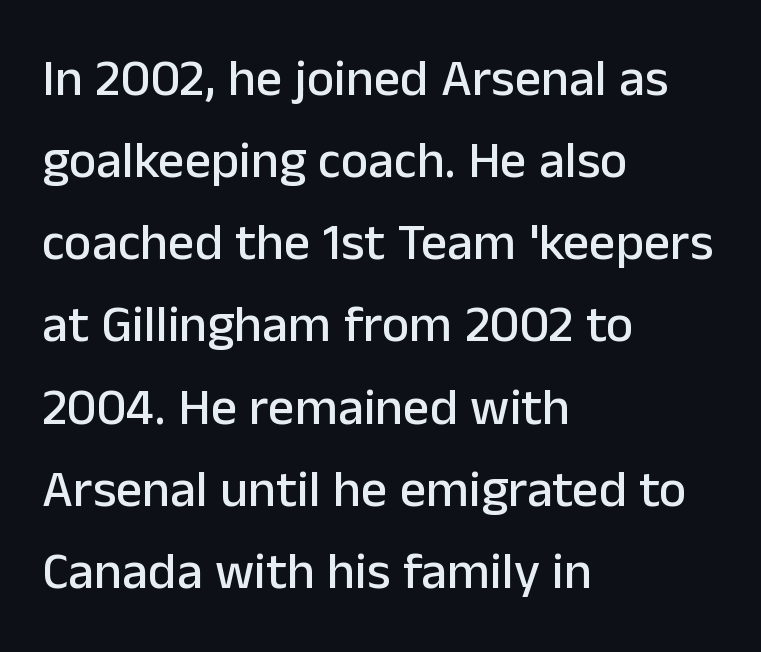
Q: Is the text italic (slanted)? A: No, it is upright.
Q: Is the typeface a serif or a sans-serif typeface? A: Sans-serif.
Q: Is the text underlined? A: No.
Q: How is the paragraph aligned? A: Left-aligned.
Q: Is the spacing between letters normal or unusually wide? A: Normal.
Q: Is the spacing between lines tight, normal or loose? A: Normal.
Q: Width (condensed, normal, or wide)? A: Normal.
Q: Stroke contrast? A: Low.
Q: x-height? A: Medium.
Q: Monospaced? A: No.
